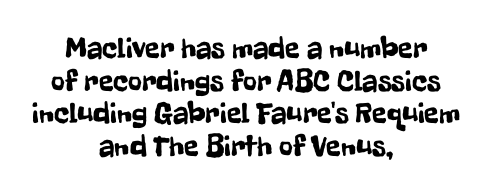
{"serif": "no", "italic": "no", "width": "condensed", "stroke_contrast": "low", "x_height": "medium", "monospaced": "no", "underline": "no", "align": "center", "line_spacing": "tight", "line_spacing_ratio": 1.09, "letter_spacing": "normal", "letter_spacing_em": 0.0, "glyph_px": 30}
